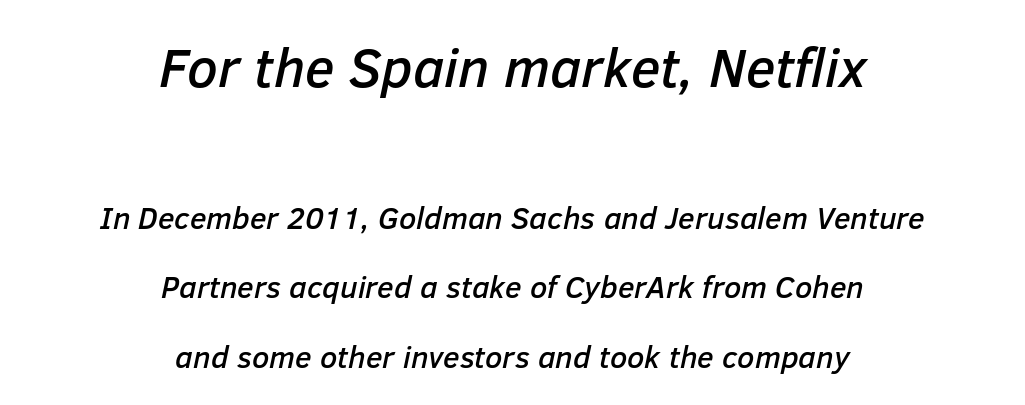
The typography opts for an oblique posture over an upright one. These two chunks differ in scale, with the top chunk taking the larger measure. No extra tracking has been applied to these lines. Lines of text with bare space underneath.
